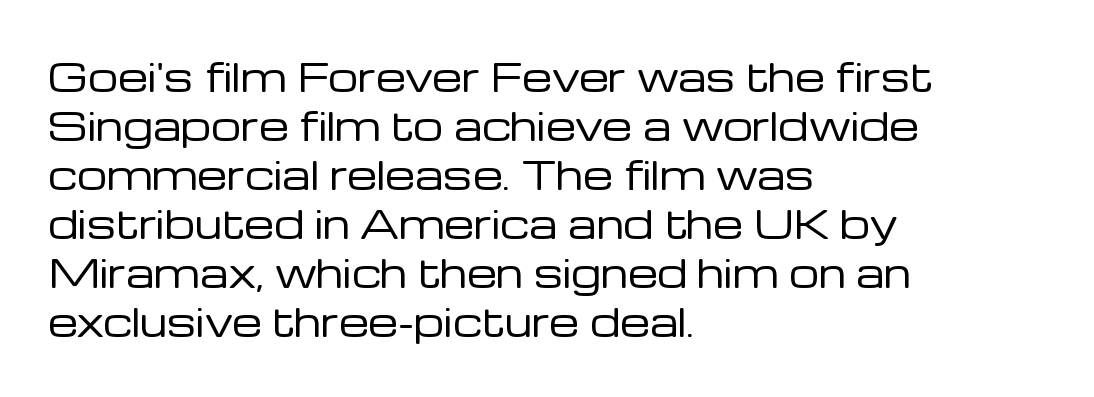
{"serif": "no", "italic": "no", "bold": "no", "weight": "regular", "width": "normal", "stroke_contrast": "low", "x_height": "medium", "monospaced": "no", "underline": "no", "align": "left", "line_spacing": "normal", "line_spacing_ratio": 1.29, "letter_spacing": "normal", "letter_spacing_em": 0.0, "glyph_px": 38}
